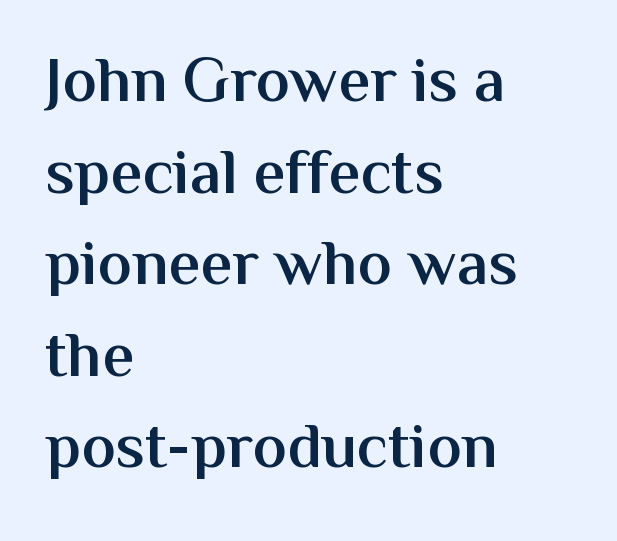
Q: Is the text bold? A: Semi-bold.
Q: Is the text italic (slanted)? A: No, it is upright.
Q: Is the typeface a serif or a sans-serif typeface? A: Sans-serif.
Q: Is the text underlined? A: No.
Q: How is the paragraph aligned? A: Left-aligned.
Q: Is the spacing between letters normal or unusually wide? A: Normal.
Q: Is the spacing between lines tight, normal or loose? A: Normal.
Q: Width (condensed, normal, or wide)? A: Normal.
Q: Stroke contrast? A: Medium.
Q: x-height? A: Medium.
Q: Monospaced? A: No.
